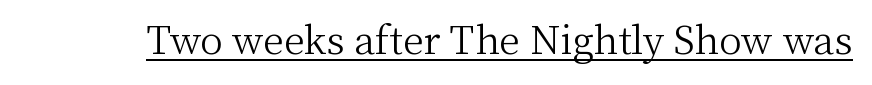
Q: Is the text bold? A: No.
Q: Is the text italic (slanted)? A: No, it is upright.
Q: Is the typeface a serif or a sans-serif typeface? A: Serif.
Q: Is the text underlined? A: Yes.
Q: Is the spacing between letters normal or unusually wide? A: Normal.
Q: Width (condensed, normal, or wide)? A: Normal.
Q: Stroke contrast? A: Medium.
Q: x-height? A: Medium.
Q: Monospaced? A: No.
